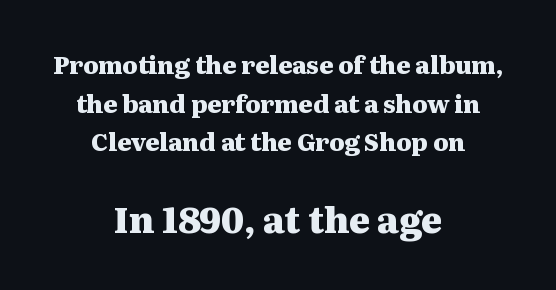
Q: Is the text bold? A: Yes.
Q: Is the text italic (slanted)? A: No, it is upright.
Q: Is the typeface a serif or a sans-serif typeface? A: Serif.
Q: Is the text underlined? A: No.
Q: How is the paragraph aligned? A: Centered.
Q: Is the spacing between letters normal or unusually wide? A: Normal.
Q: Is the spacing between lines tight, normal or loose? A: Normal.
Q: Which block of text is set in a larger size, the first (top) or the second (bottom)? A: The second (bottom) one.
Q: Width (condensed, normal, or wide)? A: Wide.
Q: Stroke contrast? A: Medium.
Q: x-height? A: Medium.
Q: Monospaced? A: No.
